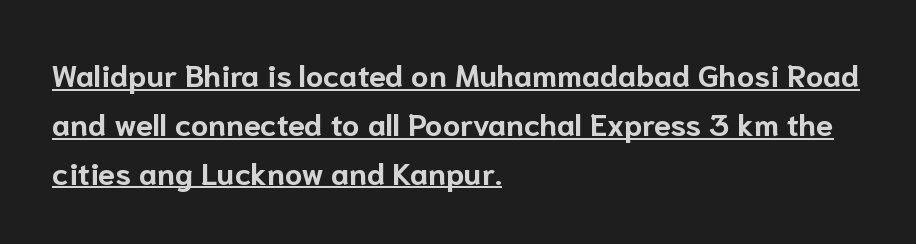
{"serif": "no", "italic": "no", "bold": "yes", "weight": "bold", "width": "normal", "stroke_contrast": "low", "x_height": "medium", "monospaced": "no", "underline": "yes", "align": "left", "line_spacing": "normal", "line_spacing_ratio": 1.58, "letter_spacing": "normal", "letter_spacing_em": 0.0, "glyph_px": 31}
